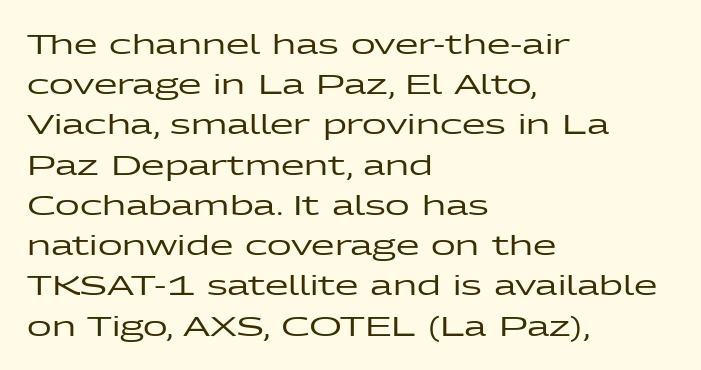
The image shows 27 px text type, upright; set left-aligned, normal line spacing (1.49x), normal letter spacing, not underlined.
